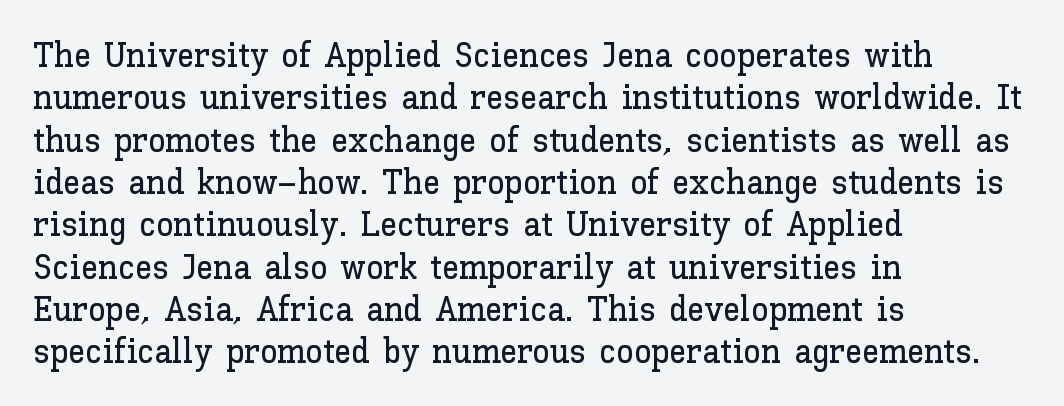
{"italic": "no", "width": "normal", "stroke_contrast": "low", "x_height": "medium", "monospaced": "no", "underline": "no", "align": "left", "line_spacing_ratio": 1.21, "letter_spacing": "normal", "letter_spacing_em": 0.0, "glyph_px": 35}
